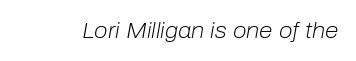
Q: Is the text bold? A: No.
Q: Is the text italic (slanted)? A: Yes, it leans right by about 10 degrees.
Q: Is the text underlined? A: No.
Q: Is the spacing between letters normal or unusually wide? A: Normal.
